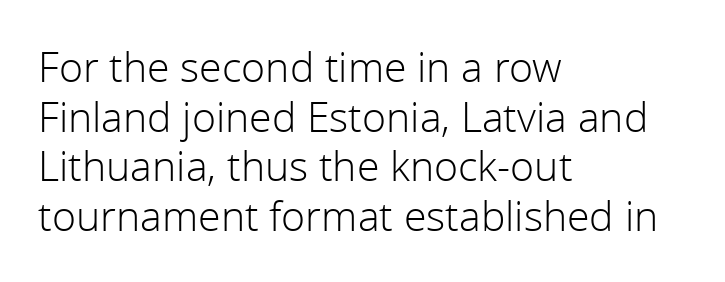
The image shows 41 px light sans-serif type, upright; set left-aligned, line spacing 1.21x, normal letter spacing, not underlined; a medium x-height.
